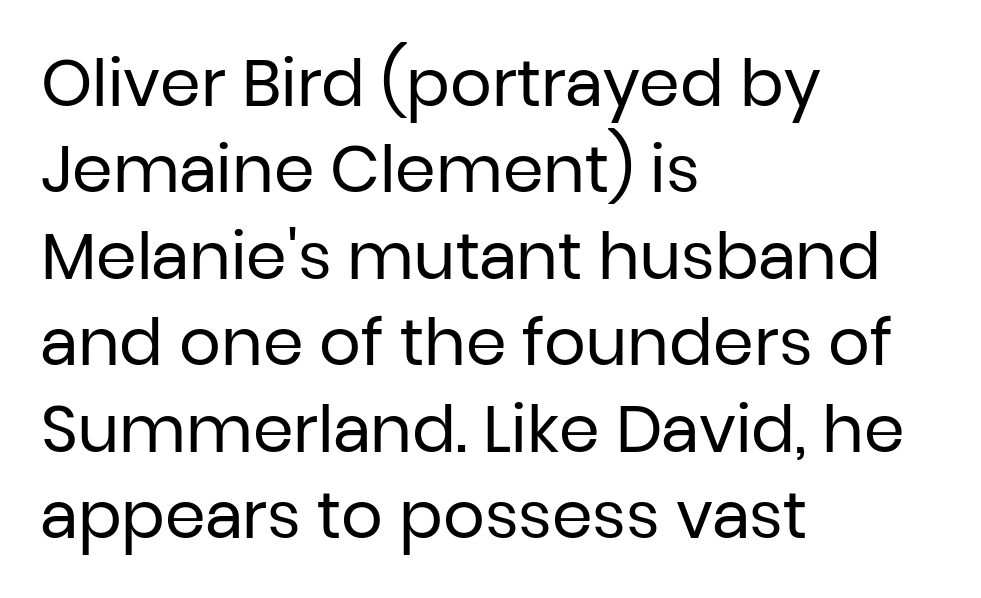
Q: Is the text bold? A: No.
Q: Is the text italic (slanted)? A: No, it is upright.
Q: Is the typeface a serif or a sans-serif typeface? A: Sans-serif.
Q: Is the text underlined? A: No.
Q: How is the paragraph aligned? A: Left-aligned.
Q: Is the spacing between letters normal or unusually wide? A: Normal.
Q: Is the spacing between lines tight, normal or loose? A: Normal.
Q: Width (condensed, normal, or wide)? A: Normal.
Q: Stroke contrast? A: Low.
Q: x-height? A: Medium.
Q: Monospaced? A: No.
